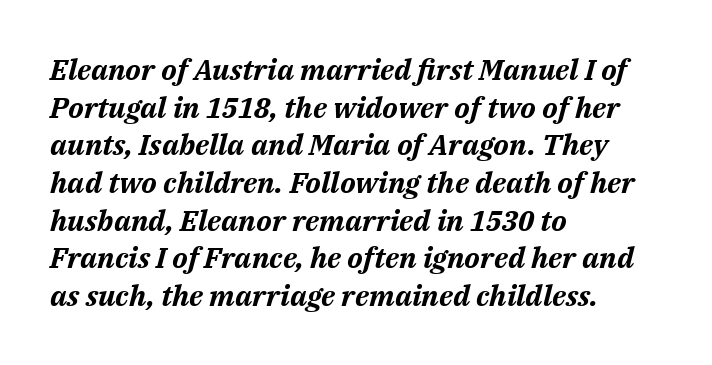
The image shows 29 px bold type, italic (leaning right); set left-aligned, normal line spacing (1.3x), normal letter spacing, not underlined; medium stroke contrast and a medium x-height.
